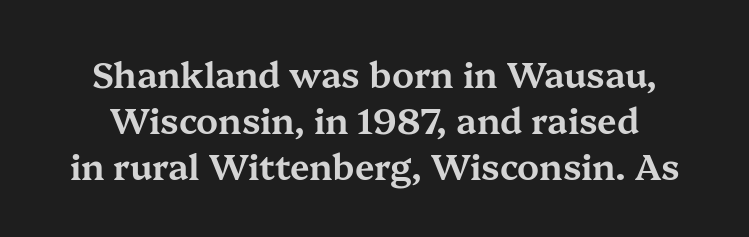
The image shows 35 px wide serif type, upright; set normal line spacing (1.31x), normal letter spacing, not underlined; medium stroke contrast and a medium x-height.
